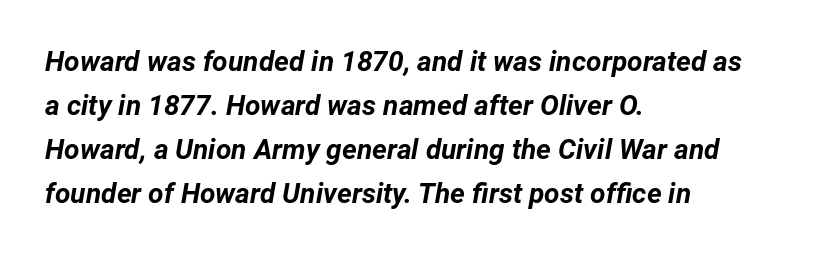
Q: Is the text bold? A: Yes.
Q: Is the text italic (slanted)? A: Yes, it leans right by about 12 degrees.
Q: Is the text underlined? A: No.
Q: How is the paragraph aligned? A: Left-aligned.
Q: Is the spacing between letters normal or unusually wide? A: Normal.
Q: Is the spacing between lines tight, normal or loose? A: Normal.
Q: Width (condensed, normal, or wide)? A: Normal.
Q: Stroke contrast? A: Low.
Q: x-height? A: Medium.
Q: Monospaced? A: No.
